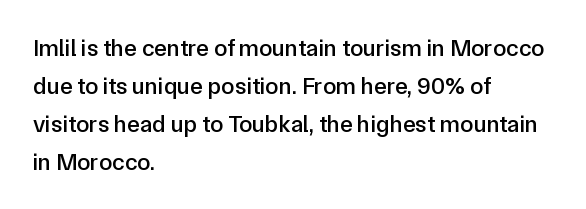
The image shows 24 px text type, upright; set left-aligned, normal line spacing (1.58x), normal letter spacing, not underlined.
